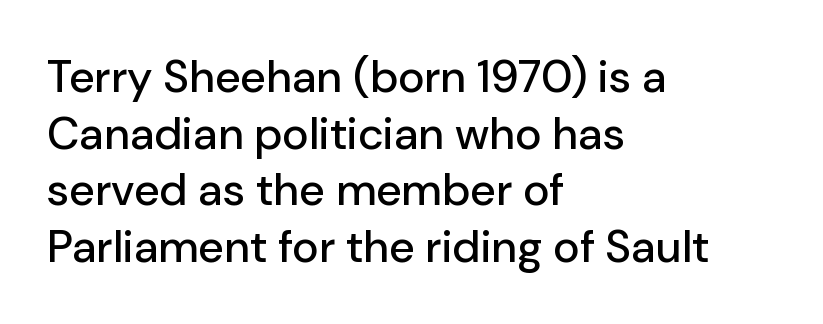
The image shows 45 px sans-serif type, upright; set left-aligned, normal line spacing (1.26x), normal letter spacing, not underlined; low stroke contrast and a medium x-height.
